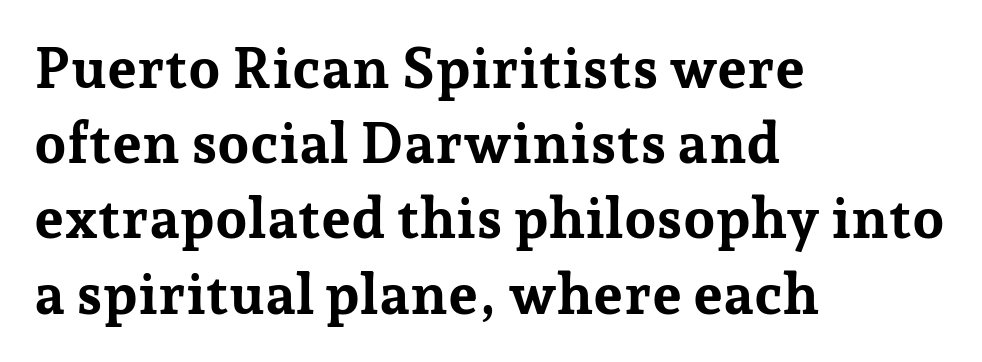
The image shows 57 px bold serif type, upright; set left-aligned, normal line spacing (1.32x), normal letter spacing, not underlined; low stroke contrast and a medium x-height.
